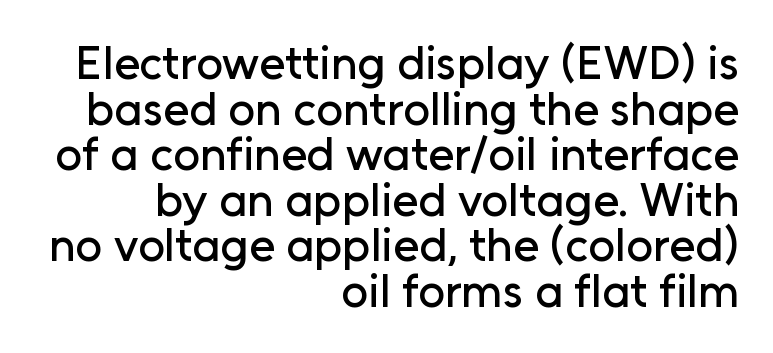
Q: Is the text italic (slanted)? A: No, it is upright.
Q: Is the typeface a serif or a sans-serif typeface? A: Sans-serif.
Q: Is the text underlined? A: No.
Q: How is the paragraph aligned? A: Right-aligned.
Q: Is the spacing between letters normal or unusually wide? A: Normal.
Q: Is the spacing between lines tight, normal or loose? A: Tight.
Q: Width (condensed, normal, or wide)? A: Normal.
Q: Stroke contrast? A: Low.
Q: x-height? A: Medium.
Q: Monospaced? A: No.
